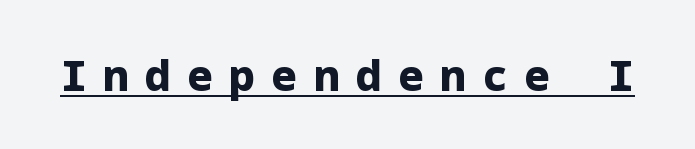
A typesetter would label this face a sans. Its strokes are broad and dark, the hallmark of bold type. A continuous stroke trails under the words, as in a hyperlink. Here the glyphs are tracked loosely, breaking word shapes into spaced letters. Rendered with straight, roman letterforms.
